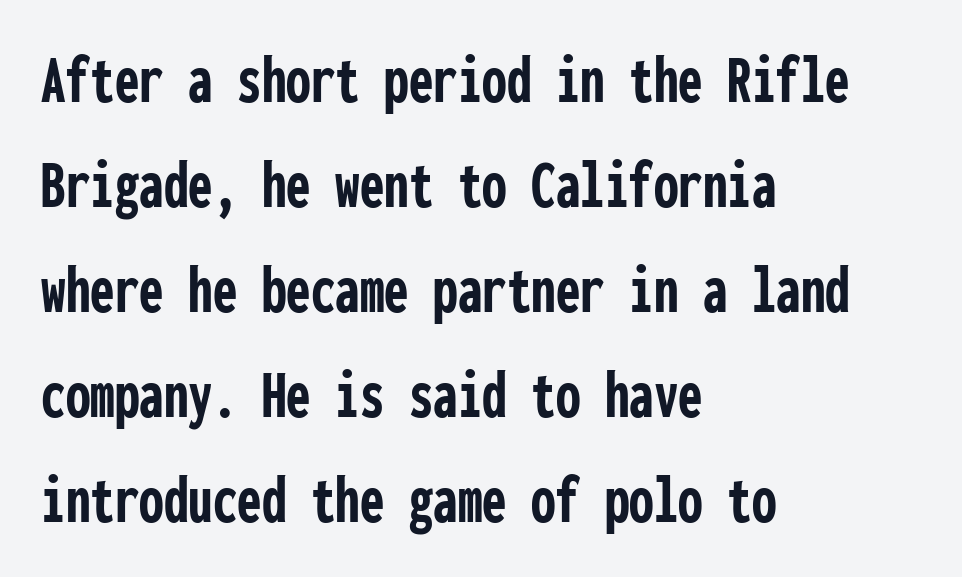
A clean baseline with only descenders dipping below it. Note the uniform advance width — an 'i' takes as much space as an 'm'. A classic flush-left, rag-right setting is used for this passage. Tall strokes in this sample are plumb rather than angled. Typographically, this falls in the sans-serif category.
